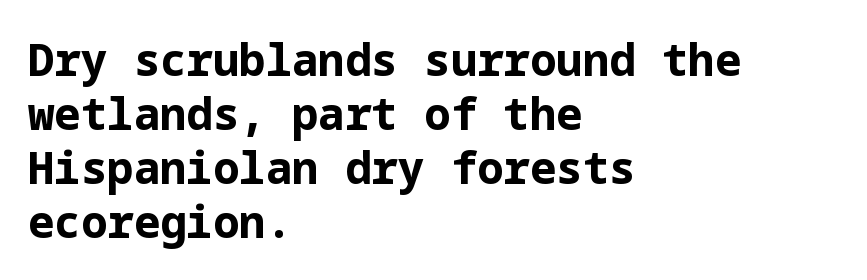
The image shows 44 px bold sans-serif type, upright; set left-aligned, line spacing 1.23x, normal letter spacing, not underlined; low stroke contrast and a medium x-height.
